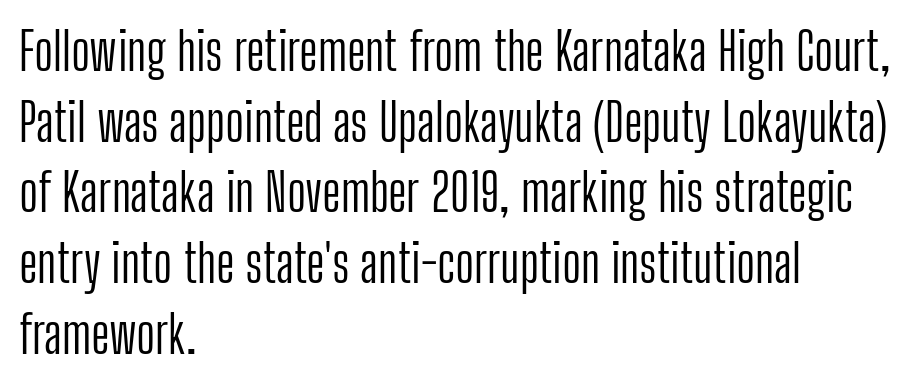
The rendering anchors every line to the left-hand side. The letters look calm and open, with moderate or lighter stems. The lines sit at an ordinary, default distance from one another. The designer went with a sans here, leaving each stem footless. Posture: straight, roman, zero tilt. Here the glyphs are tracked normally, forming tight word shapes.
